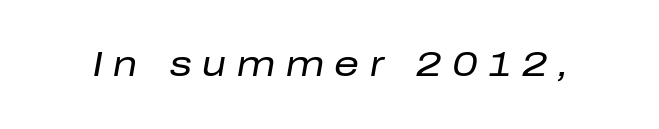
Students, note that the glyphs here are deliberately spaced far apart. The strokes are not fattened; the text isn't bold. Check under the words: just untouched page. These lines are rendered in a variable-pitch font. The font's italic variant was chosen for this text.
